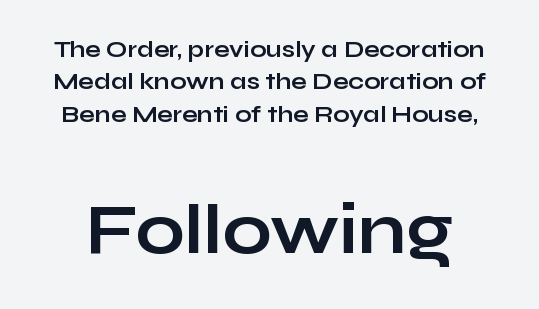
{"serif": "no", "italic": "no", "bold": "yes", "weight": "bold", "width": "wide", "stroke_contrast": "low", "x_height": "medium", "monospaced": "no", "underline": "no", "line_spacing": "normal", "line_spacing_ratio": 1.41, "letter_spacing": "normal", "letter_spacing_em": 0.0, "larger_block": "second", "size_ratio": 3.04, "glyph_px": 70}
